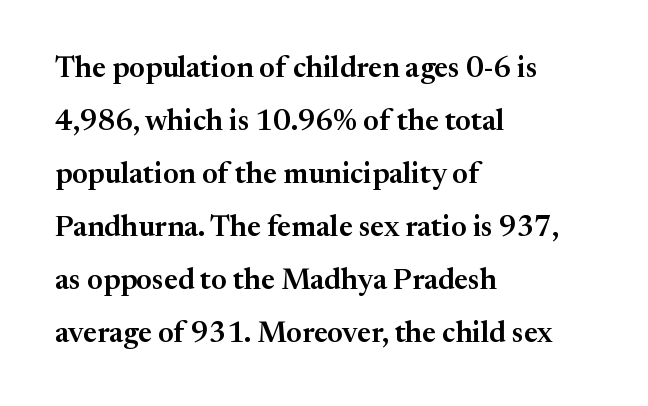
Q: Is the text italic (slanted)? A: No, it is upright.
Q: Is the typeface a serif or a sans-serif typeface? A: Serif.
Q: Is the text underlined? A: No.
Q: How is the paragraph aligned? A: Left-aligned.
Q: Is the spacing between letters normal or unusually wide? A: Normal.
Q: Width (condensed, normal, or wide)? A: Normal.
Q: Stroke contrast? A: Medium.
Q: x-height? A: Medium.
Q: Monospaced? A: No.
